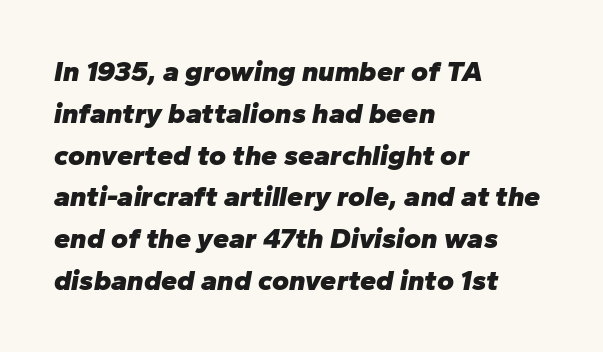
Q: Is the text bold? A: Yes.
Q: Is the text italic (slanted)? A: Yes, it leans right by about 10 degrees.
Q: Is the text underlined? A: No.
Q: How is the paragraph aligned? A: Left-aligned.
Q: Is the spacing between letters normal or unusually wide? A: Normal.
Q: Is the spacing between lines tight, normal or loose? A: Normal.
Q: Width (condensed, normal, or wide)? A: Normal.
Q: Stroke contrast? A: Low.
Q: x-height? A: Medium.
Q: Monospaced? A: No.
